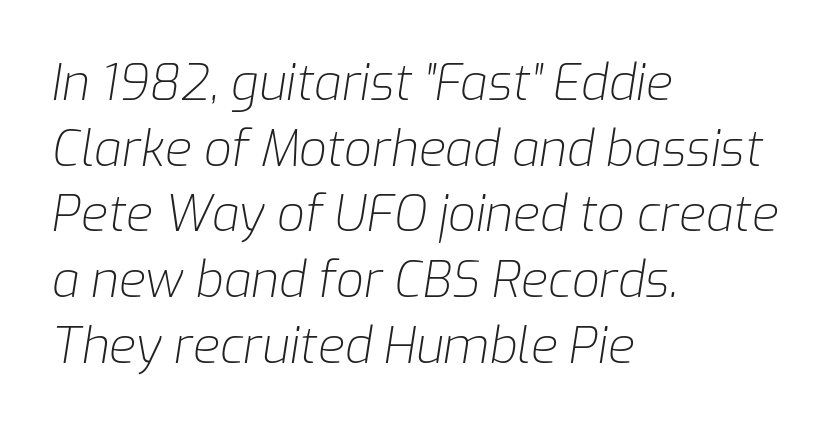
The image shows 49 px light type, italic (leaning right); set left-aligned, normal line spacing (1.34x), normal letter spacing, not underlined; low stroke contrast and a medium x-height.
